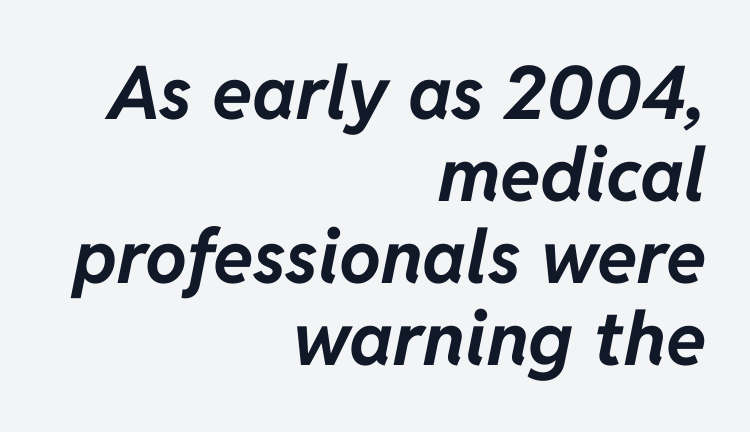
{"italic": "yes", "lean": "right", "slant_degrees": 11, "bold": "yes", "weight": "bold", "width": "normal", "stroke_contrast": "low", "x_height": "medium", "monospaced": "no", "underline": "no", "align": "right", "line_spacing": "tight", "line_spacing_ratio": 1.11, "letter_spacing": "normal", "letter_spacing_em": 0.0, "glyph_px": 74}
